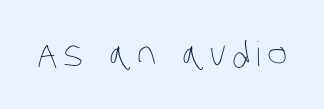
{"bold": "no", "weight": "thin", "width": "condensed", "stroke_contrast": "low", "x_height": "large", "monospaced": "no", "underline": "no", "glyph_px": 34}
